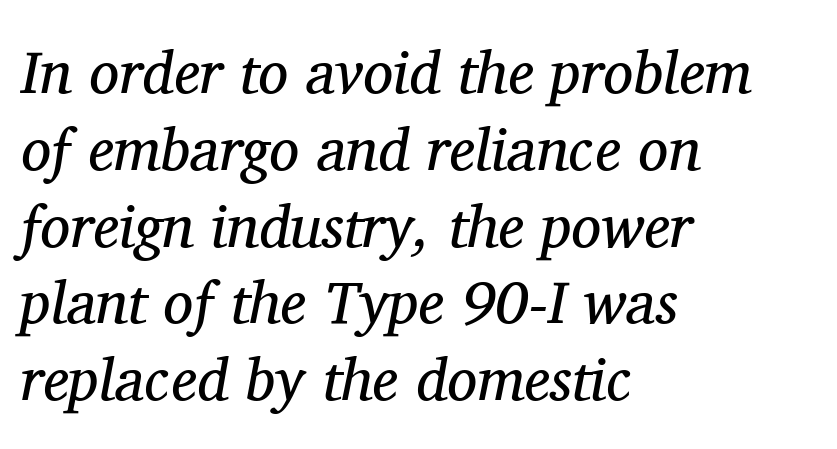
{"serif": "yes", "italic": "yes", "lean": "right", "slant_degrees": 11, "bold": "no", "weight": "regular", "width": "normal", "stroke_contrast": "medium", "x_height": "medium", "monospaced": "no", "underline": "no", "align": "left", "line_spacing": "normal", "line_spacing_ratio": 1.28, "letter_spacing": "normal", "letter_spacing_em": 0.0, "glyph_px": 60}
